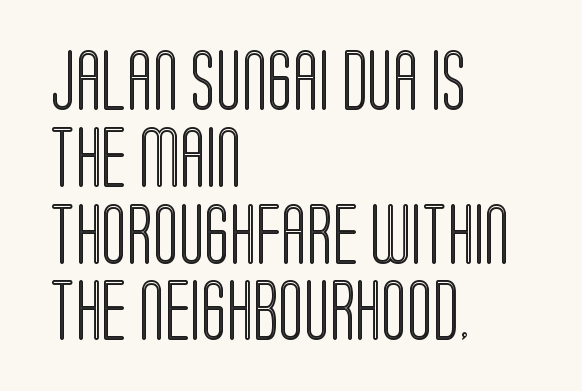
The letters sit at their default tracking, neither squeezed nor spread. The passage shown is not underscored anywhere. Which margin do the lines hug? The left one — the right edge is uneven. Do the characters align in a grid? No, the font is proportional.
